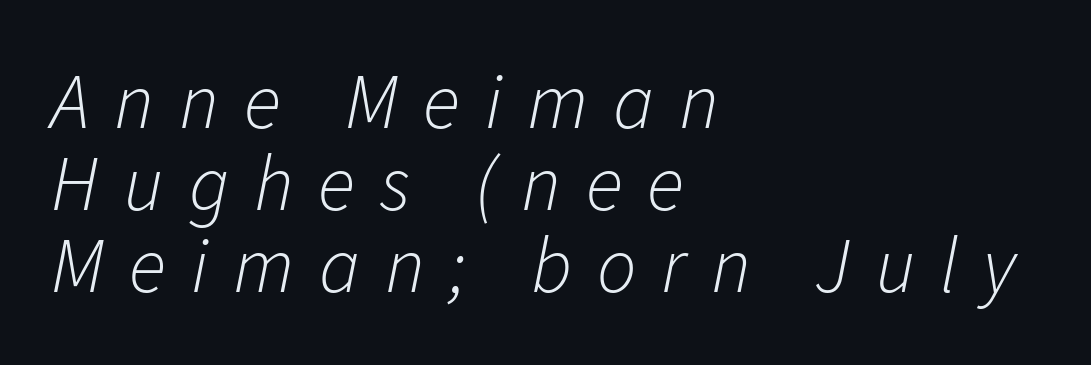
{"italic": "yes", "lean": "right", "slant_degrees": 11, "bold": "no", "weight": "light", "width": "normal", "stroke_contrast": "low", "x_height": "medium", "monospaced": "no", "underline": "no", "align": "left", "line_spacing": "tight", "line_spacing_ratio": 1.05, "letter_spacing": "wide", "letter_spacing_em": 0.32, "glyph_px": 78}
